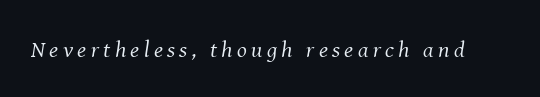
Nothing heavy about these letters — not bold at all. Yep, that's italic — everything's leaning. Descender tails drop into unmarked territory.
